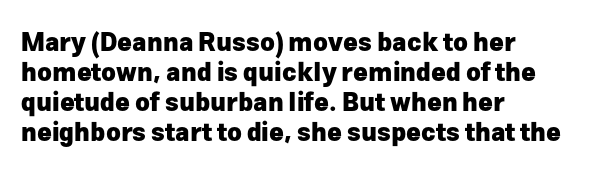
{"italic": "no", "bold": "yes", "underline": "no", "align": "left", "line_spacing_ratio": 1.2, "letter_spacing": "normal", "letter_spacing_em": 0.0, "glyph_px": 25}
